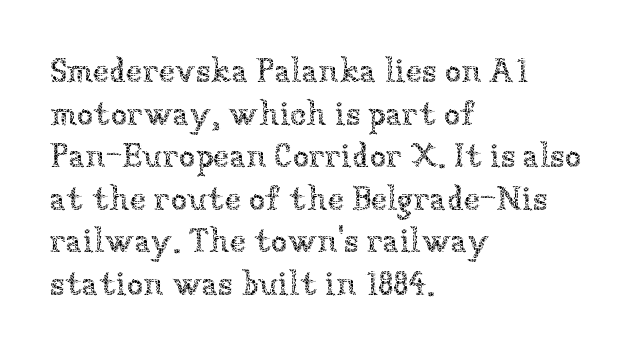
Q: Is the text bold? A: No.
Q: Is the text italic (slanted)? A: No, it is upright.
Q: Is the text underlined? A: No.
Q: How is the paragraph aligned? A: Left-aligned.
Q: Is the spacing between letters normal or unusually wide? A: Normal.
Q: Is the spacing between lines tight, normal or loose? A: Normal.
Q: Width (condensed, normal, or wide)? A: Normal.
Q: Stroke contrast? A: Low.
Q: x-height? A: Medium.
Q: Monospaced? A: No.
